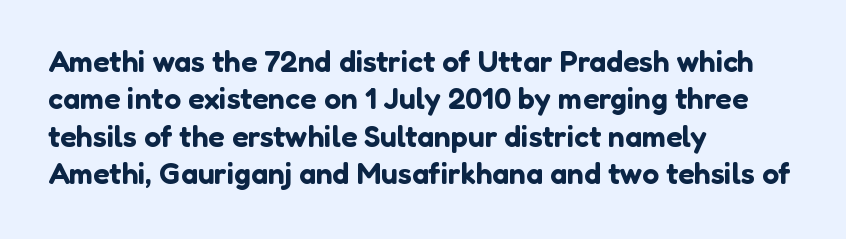
{"serif": "no", "italic": "no", "width": "normal", "stroke_contrast": "low", "x_height": "medium", "monospaced": "no", "underline": "no", "align": "left", "line_spacing": "normal", "line_spacing_ratio": 1.25, "letter_spacing": "normal", "letter_spacing_em": 0.0, "glyph_px": 30}
